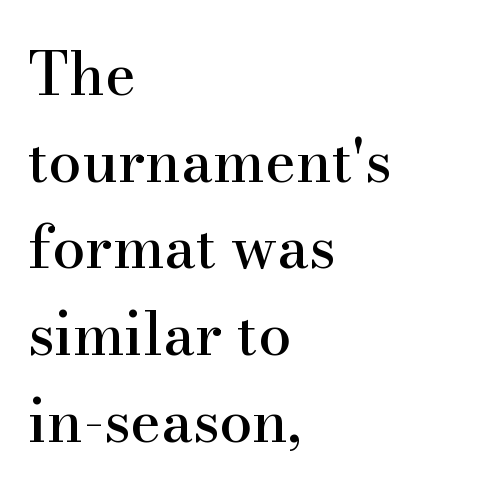
Line starts are locked; line ends wander. Quick note: underline off. Each letter keeps its own natural width here, so spacing adapts to shape. Designer's note — italics off, roman on.
